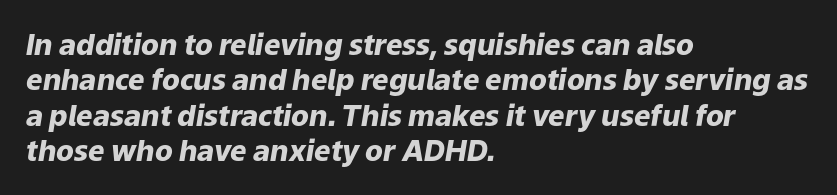
The image shows 29 px heavy type, italic (leaning right); set left-aligned, line spacing 1.22x, normal letter spacing, not underlined; low stroke contrast and a medium x-height.
